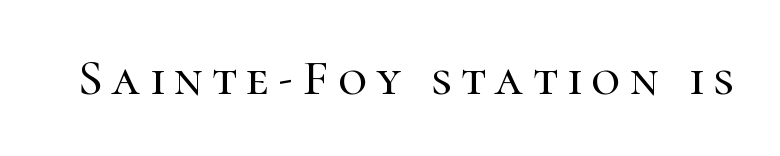
Q: Is the text italic (slanted)? A: No, it is upright.
Q: Is the typeface a serif or a sans-serif typeface? A: Serif.
Q: Is the text underlined? A: No.
Q: Width (condensed, normal, or wide)? A: Normal.
Q: Stroke contrast? A: High.
Q: x-height? A: Medium.
Q: Monospaced? A: No.
